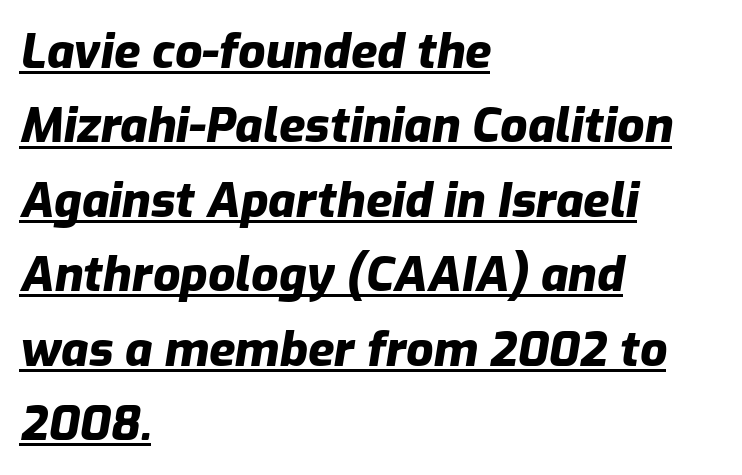
{"italic": "yes", "lean": "right", "slant_degrees": 9, "bold": "yes", "weight": "heavy", "width": "normal", "stroke_contrast": "low", "x_height": "medium", "monospaced": "no", "underline": "yes", "align": "left", "line_spacing": "normal", "line_spacing_ratio": 1.55, "letter_spacing": "normal", "letter_spacing_em": 0.0, "glyph_px": 48}
